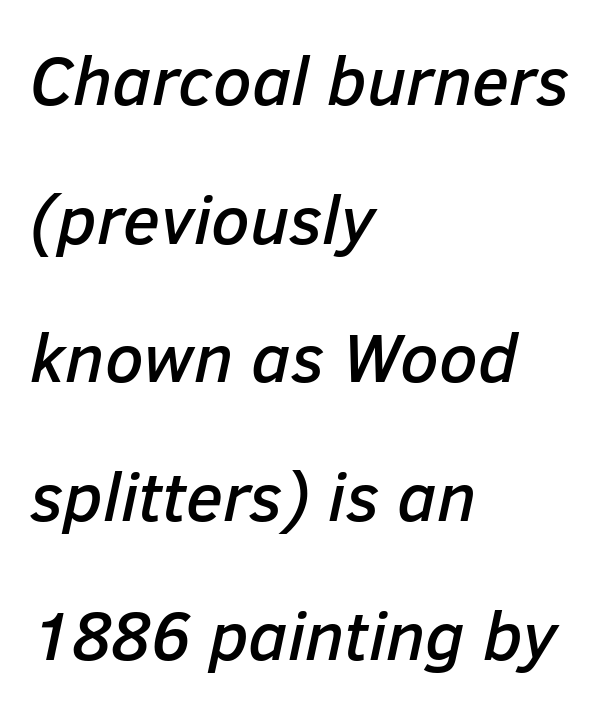
The image shows 69 px text type, italic (leaning right); set left-aligned, loose line spacing (2.01x), normal letter spacing, not underlined; low stroke contrast and a medium x-height.
